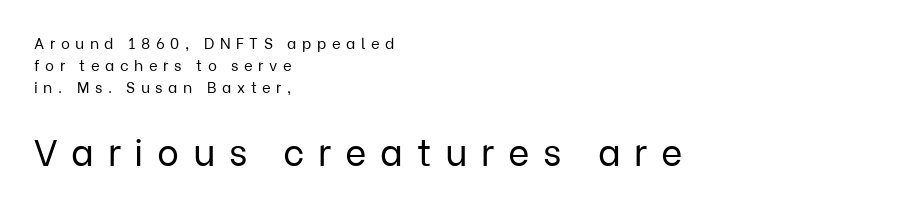
Q: Is the text bold? A: No.
Q: Is the text italic (slanted)? A: No, it is upright.
Q: Is the typeface a serif or a sans-serif typeface? A: Sans-serif.
Q: Is the text underlined? A: No.
Q: How is the paragraph aligned? A: Left-aligned.
Q: Is the spacing between letters normal or unusually wide? A: Unusually wide.
Q: Is the spacing between lines tight, normal or loose? A: Normal.
Q: Which block of text is set in a larger size, the first (top) or the second (bottom)? A: The second (bottom) one.
Q: Width (condensed, normal, or wide)? A: Normal.
Q: Stroke contrast? A: Low.
Q: x-height? A: Medium.
Q: Monospaced? A: No.
